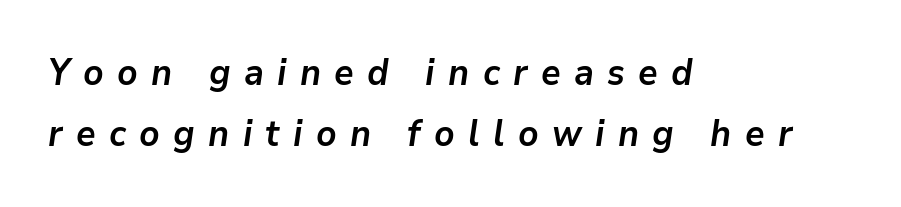
Q: Is the text bold? A: Yes.
Q: Is the text italic (slanted)? A: Yes, it leans right by about 9 degrees.
Q: Is the text underlined? A: No.
Q: How is the paragraph aligned? A: Left-aligned.
Q: Is the spacing between letters normal or unusually wide? A: Unusually wide.
Q: Is the spacing between lines tight, normal or loose? A: Normal.
Q: Width (condensed, normal, or wide)? A: Normal.
Q: Stroke contrast? A: Low.
Q: x-height? A: Medium.
Q: Monospaced? A: No.
